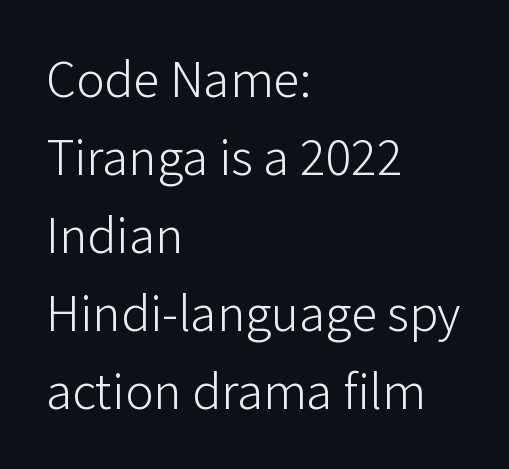
{"serif": "no", "italic": "no", "bold": "no", "weight": "light", "width": "normal", "stroke_contrast": "low", "x_height": "medium", "monospaced": "no", "underline": "no", "align": "left", "line_spacing": "normal", "line_spacing_ratio": 1.47, "letter_spacing": "normal", "letter_spacing_em": 0.0, "glyph_px": 53}
